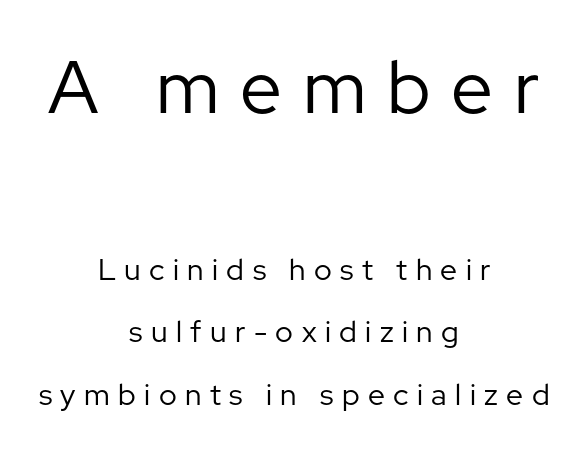
The image shows 74 px regular-weight sans-serif type, upright; set centered, loose line spacing (2.07x), unusually wide letter spacing (+0.28 em), not underlined; the first (top) block is 2.47x larger; low stroke contrast and a medium x-height.
